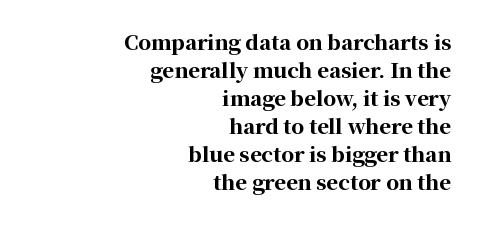
Q: Is the text bold? A: Yes.
Q: Is the text italic (slanted)? A: No, it is upright.
Q: Is the text underlined? A: No.
Q: How is the paragraph aligned? A: Right-aligned.
Q: Is the spacing between letters normal or unusually wide? A: Normal.
Q: Is the spacing between lines tight, normal or loose? A: Normal.
